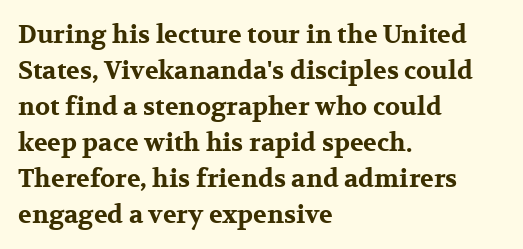
{"italic": "no", "bold": "yes", "underline": "no", "align": "left", "line_spacing": "normal", "line_spacing_ratio": 1.44, "letter_spacing": "normal", "letter_spacing_em": 0.0, "glyph_px": 25}
